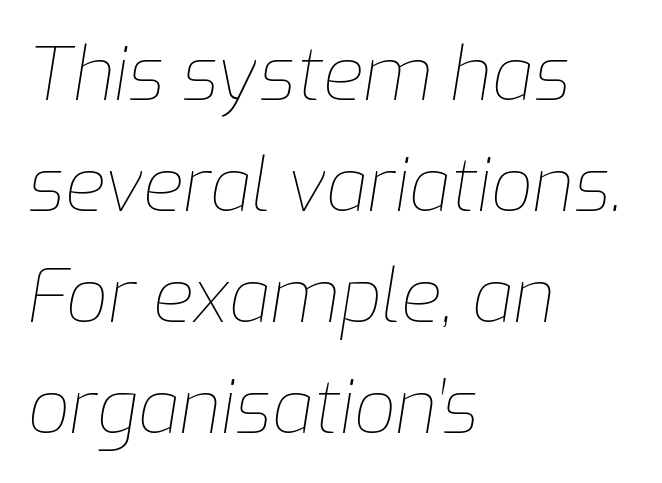
Q: Is the text bold? A: No.
Q: Is the text italic (slanted)? A: Yes, it leans right by about 9 degrees.
Q: Is the text underlined? A: No.
Q: How is the paragraph aligned? A: Left-aligned.
Q: Is the spacing between letters normal or unusually wide? A: Normal.
Q: Is the spacing between lines tight, normal or loose? A: Normal.
Q: Width (condensed, normal, or wide)? A: Normal.
Q: Stroke contrast? A: Low.
Q: x-height? A: Medium.
Q: Monospaced? A: No.
